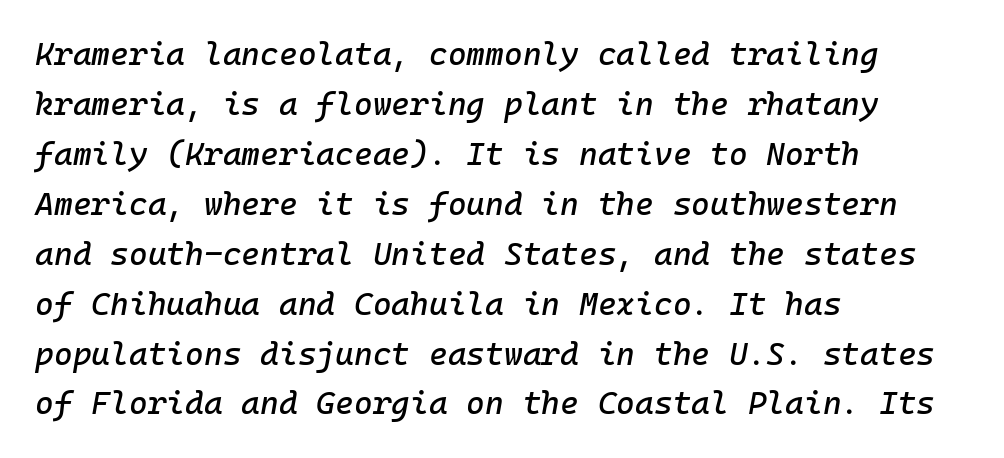
The image shows 32 px text type, italic (leaning right), monospaced; set left-aligned, normal line spacing (1.56x), normal letter spacing, not underlined; low stroke contrast and a medium x-height.
